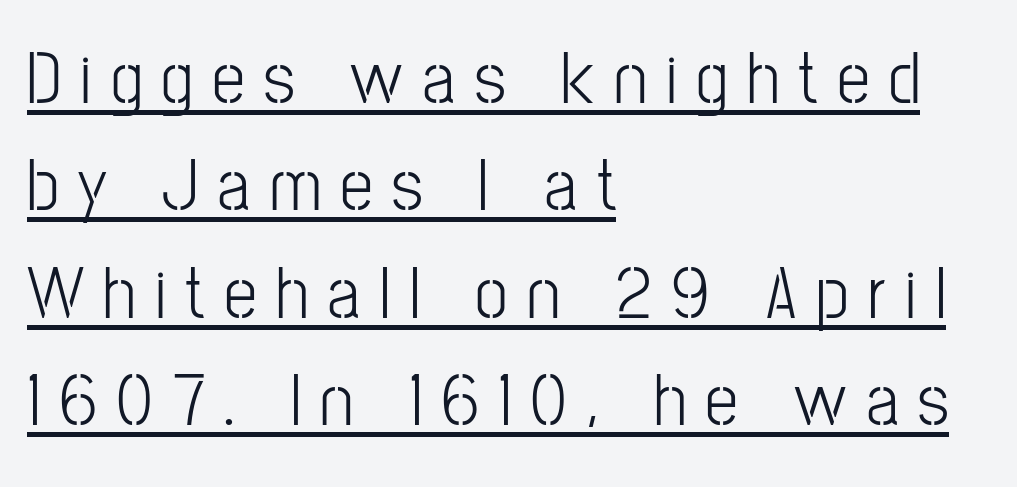
{"serif": "no", "italic": "no", "bold": "no", "weight": "light", "width": "condensed", "stroke_contrast": "low", "x_height": "medium", "monospaced": "no", "underline": "yes", "align": "left", "line_spacing": "normal", "line_spacing_ratio": 1.45, "letter_spacing": "wide", "letter_spacing_em": 0.26, "glyph_px": 74}
